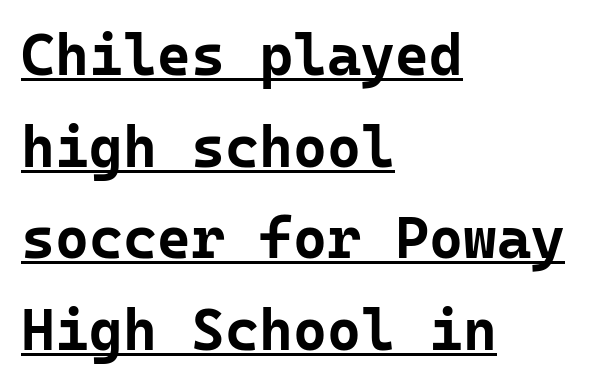
{"serif": "no", "italic": "no", "bold": "yes", "weight": "bold", "width": "normal", "stroke_contrast": "low", "x_height": "medium", "monospaced": "yes", "underline": "yes", "align": "left", "line_spacing": "normal", "line_spacing_ratio": 1.58, "letter_spacing": "normal", "letter_spacing_em": 0.0, "glyph_px": 58}
